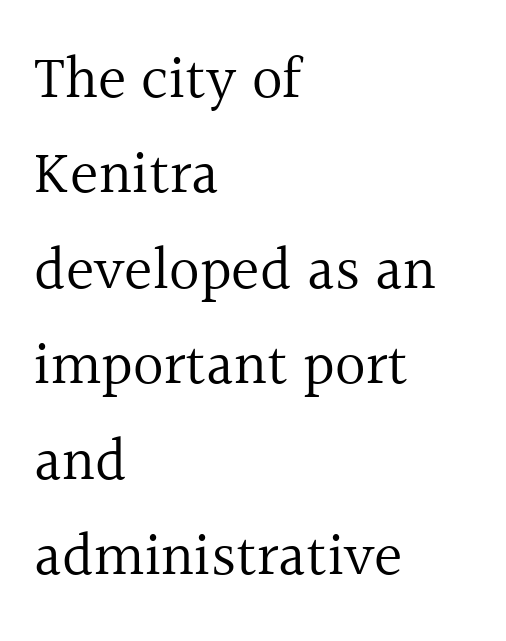
The image shows 60 px regular-weight serif type, upright; set left-aligned, normal line spacing (1.59x), normal letter spacing, not underlined; a medium x-height.
